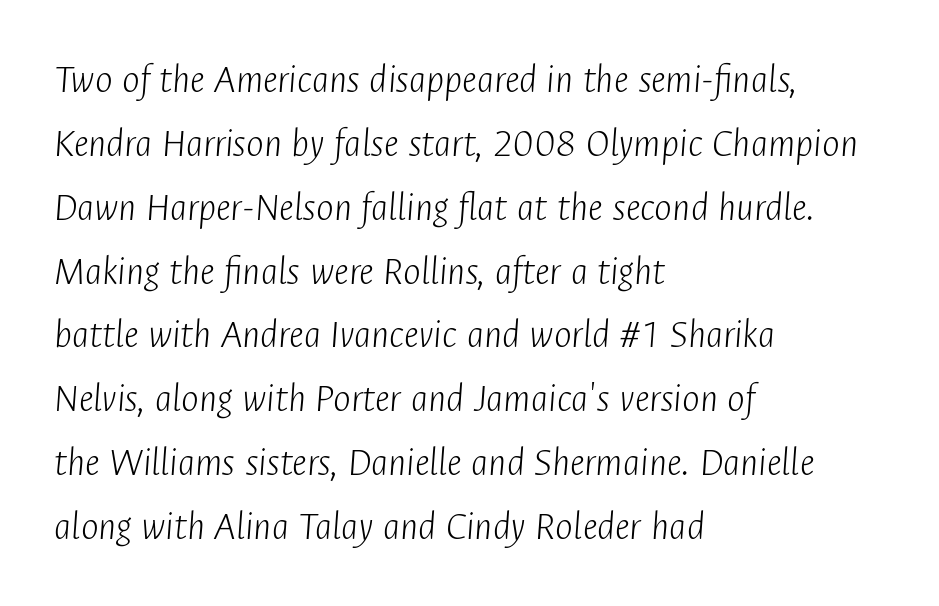
The image shows 42 px light, condensed type, italic (leaning right); set left-aligned, normal line spacing (1.52x), normal letter spacing, not underlined; low stroke contrast and a medium x-height.
